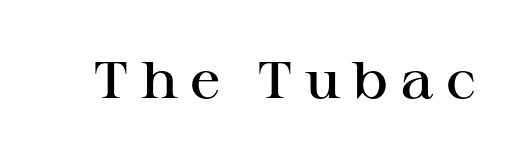
The image shows 52 px semibold, wide serif type, upright; set unusually wide letter spacing (+0.23 em), not underlined; high stroke contrast and a medium x-height.
